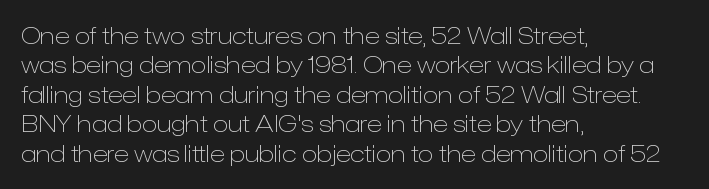
It's the straight-up-and-down kind of type. The face used here is rendered with its standard letterfit. The setting favours the left margin, as ordinary paragraphs usually do. This is not heavy type; no bold has been used. Interline gaps are of average width in this sample.
